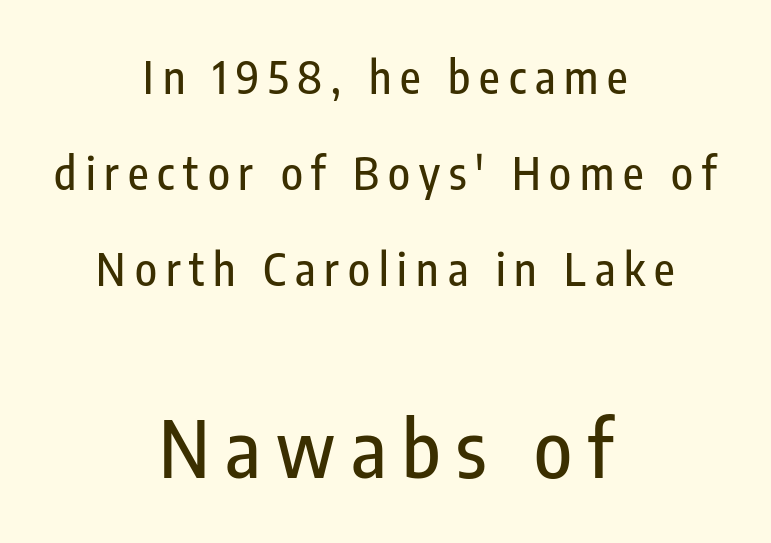
{"serif": "no", "italic": "no", "width": "condensed", "stroke_contrast": "low", "x_height": "medium", "monospaced": "no", "underline": "no", "align": "center", "line_spacing": "loose", "line_spacing_ratio": 2.13, "letter_spacing": "wide", "letter_spacing_em": 0.2, "larger_block": "second", "size_ratio": 1.73, "glyph_px": 78}
